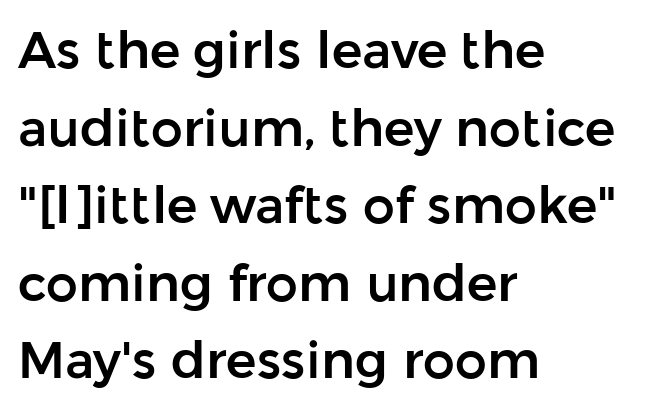
Q: Is the text italic (slanted)? A: No, it is upright.
Q: Is the typeface a serif or a sans-serif typeface? A: Sans-serif.
Q: Is the text underlined? A: No.
Q: How is the paragraph aligned? A: Left-aligned.
Q: Is the spacing between letters normal or unusually wide? A: Normal.
Q: Is the spacing between lines tight, normal or loose? A: Normal.
Q: Width (condensed, normal, or wide)? A: Normal.
Q: Stroke contrast? A: Low.
Q: x-height? A: Medium.
Q: Monospaced? A: No.
